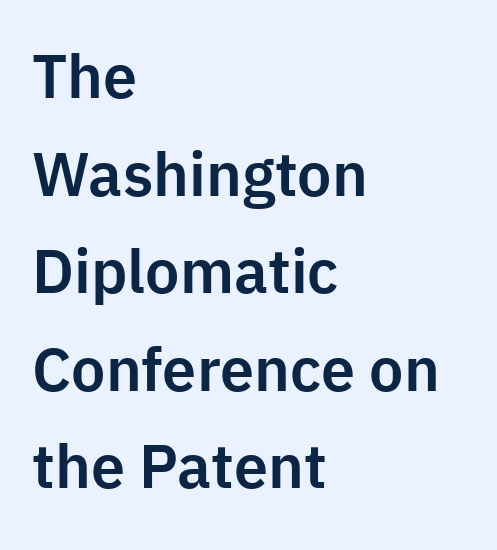
Q: Is the text italic (slanted)? A: No, it is upright.
Q: Is the typeface a serif or a sans-serif typeface? A: Sans-serif.
Q: Is the text underlined? A: No.
Q: How is the paragraph aligned? A: Left-aligned.
Q: Is the spacing between letters normal or unusually wide? A: Normal.
Q: Is the spacing between lines tight, normal or loose? A: Normal.
Q: Width (condensed, normal, or wide)? A: Normal.
Q: Stroke contrast? A: Low.
Q: x-height? A: Medium.
Q: Monospaced? A: No.
